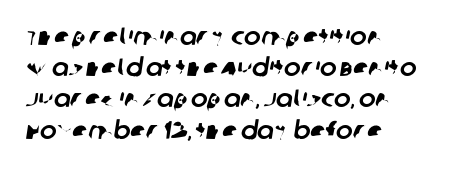
Successive baselines arrive at the customary interval. Honestly, there is no underline to notice here at all. Alignment: flush left. Letter spacing: default.
